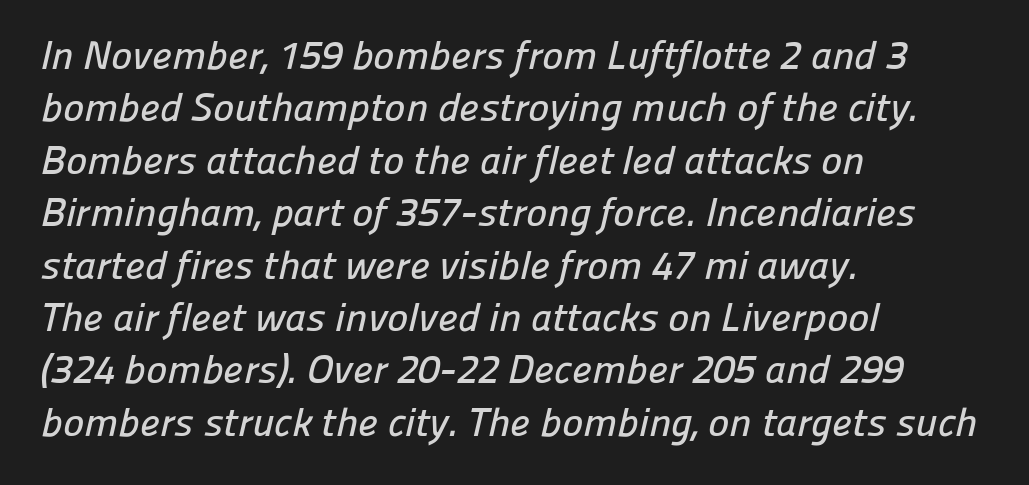
Q: Is the typeface a serif or a sans-serif typeface? A: Sans-serif.
Q: Is the text underlined? A: No.
Q: How is the paragraph aligned? A: Left-aligned.
Q: Is the spacing between letters normal or unusually wide? A: Normal.
Q: Is the spacing between lines tight, normal or loose? A: Normal.
Q: Width (condensed, normal, or wide)? A: Normal.
Q: Stroke contrast? A: Low.
Q: x-height? A: Medium.
Q: Monospaced? A: No.
